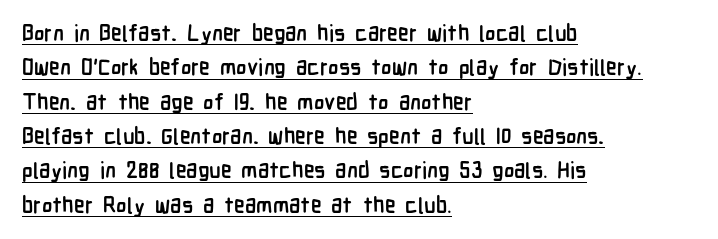
Caption: bold face, heavy strokes. You can tell it's not italic because the verticals are truly vertical. The rows are spaced the way most documents space them. This rendering leaves character spacing at its baseline value.
